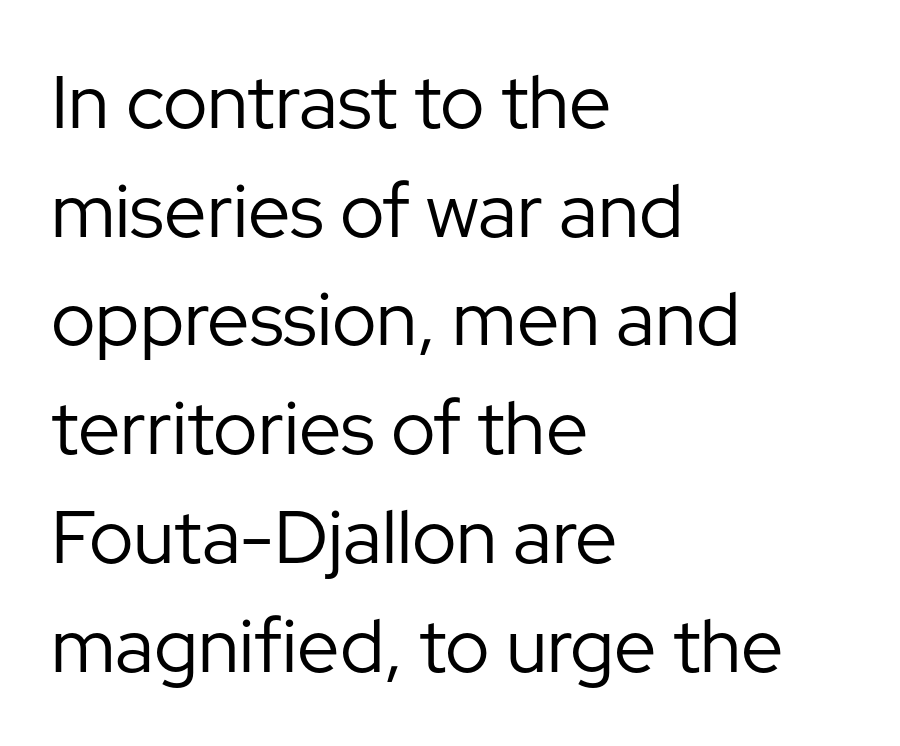
The lines are quadded left. Characters follow at the spacing the type designer built in. Lines of text with bare space underneath. Is the type heavy? It reads as light-to-regular instead. The glyphs in this specimen are sans serif. Regarding leading, the lines here are spaced in the standard way.
